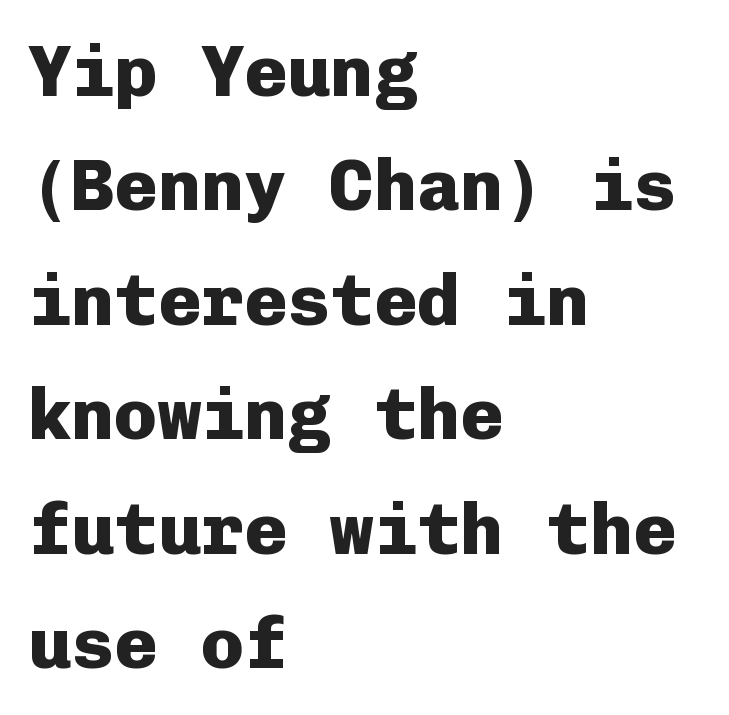
The characters display no serif detailing; their extremities are plain. This sample is left-justified, so line endings fall wherever the words run out. The rendering uses typewriter-style spacing with identical character cells. No extra tracking has been applied to these lines.
